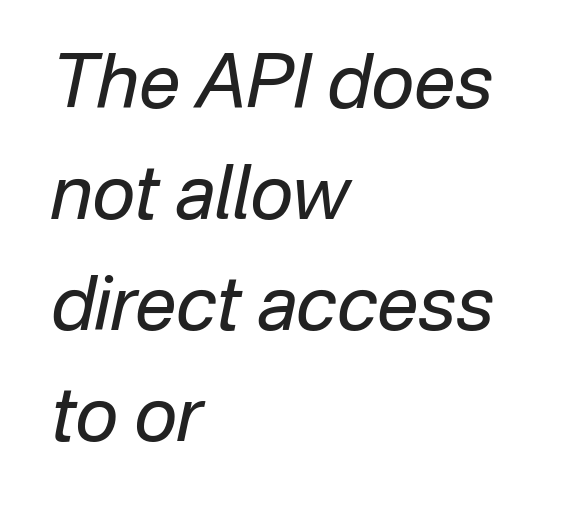
The image shows 74 px regular-weight type, italic (leaning right); set left-aligned, normal line spacing (1.5x), normal letter spacing, not underlined; low stroke contrast and a medium x-height.
